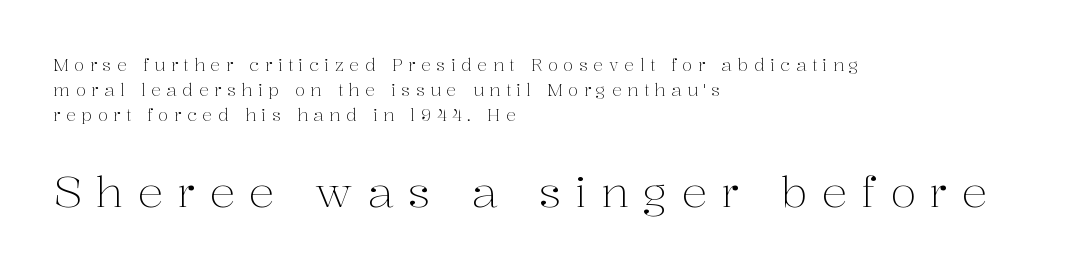
Q: Is the text bold? A: No.
Q: Is the text italic (slanted)? A: No, it is upright.
Q: Is the typeface a serif or a sans-serif typeface? A: Serif.
Q: Is the text underlined? A: No.
Q: How is the paragraph aligned? A: Left-aligned.
Q: Is the spacing between letters normal or unusually wide? A: Unusually wide.
Q: Is the spacing between lines tight, normal or loose? A: Normal.
Q: Which block of text is set in a larger size, the first (top) or the second (bottom)? A: The second (bottom) one.
Q: Width (condensed, normal, or wide)? A: Normal.
Q: Stroke contrast? A: Medium.
Q: x-height? A: Medium.
Q: Monospaced? A: No.
